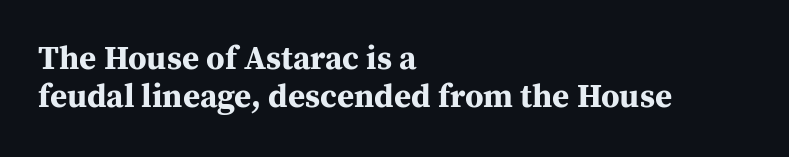
The image shows 33 px bold serif type, upright; set left-aligned, tight line spacing (1.15x), normal letter spacing, not underlined; medium stroke contrast and a medium x-height.
